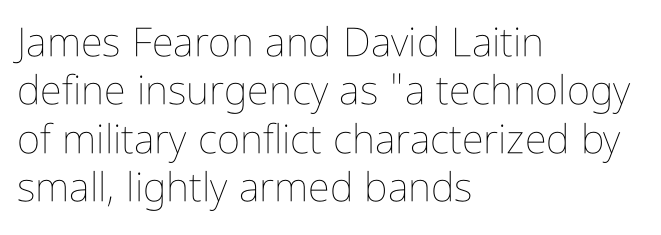
Q: Is the text bold? A: No.
Q: Is the text italic (slanted)? A: No, it is upright.
Q: Is the text underlined? A: No.
Q: How is the paragraph aligned? A: Left-aligned.
Q: Is the spacing between letters normal or unusually wide? A: Normal.
Q: Width (condensed, normal, or wide)? A: Condensed.
Q: Stroke contrast? A: Low.
Q: x-height? A: Medium.
Q: Monospaced? A: No.
